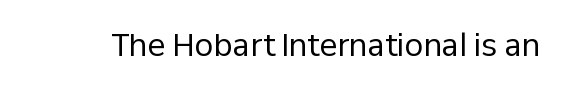
Nope, not italic — everything's standing straight. No letter is thick-stroked: the sample isn't bold. Plain, unruled lines of type. I'd call this a sans setting — the letters go barefoot. Here the designer chose a conventional face with non-uniform glyph widths. The tracking reads as untouched default to a designer's eye.
